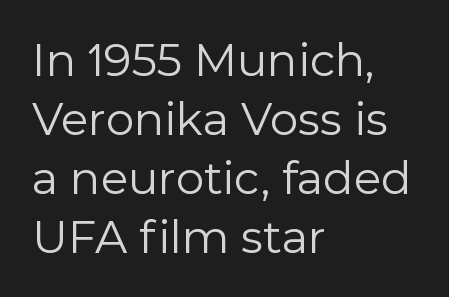
The image shows 45 px regular-weight sans-serif type, upright; set left-aligned, normal line spacing (1.31x), normal letter spacing, not underlined; a medium x-height.
